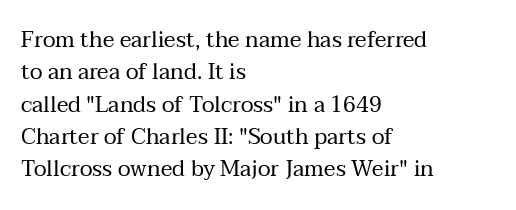
{"italic": "no", "bold": "no", "underline": "no", "align": "left", "line_spacing": "normal", "line_spacing_ratio": 1.47, "letter_spacing": "normal", "letter_spacing_em": 0.0, "glyph_px": 22}
